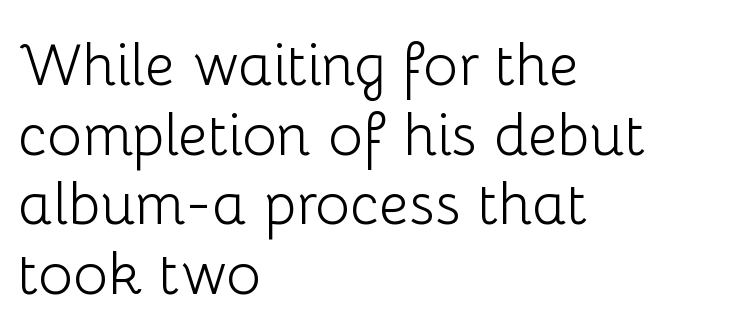
Character widths vary here, with narrow letters taking less room than wide ones. These lines keep a tight, regular rhythm from letter to letter. The letters carry no serifs — their stems end cleanly without finishing strokes. The zone under the glyphs is completely vacant. The strokes carry an ordinary text weight at most.
